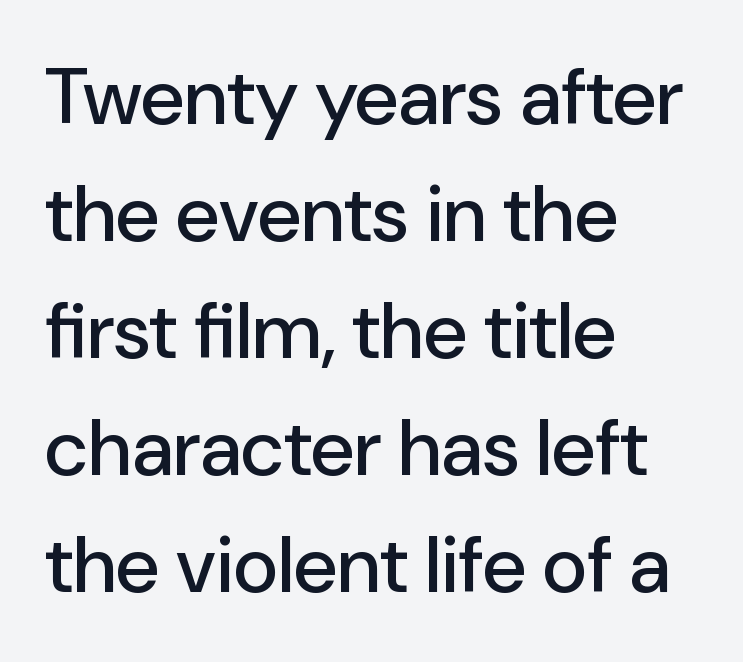
{"serif": "no", "italic": "no", "width": "normal", "stroke_contrast": "low", "x_height": "medium", "monospaced": "no", "underline": "no", "align": "left", "line_spacing": "normal", "line_spacing_ratio": 1.48, "letter_spacing": "normal", "letter_spacing_em": 0.0, "glyph_px": 79}
